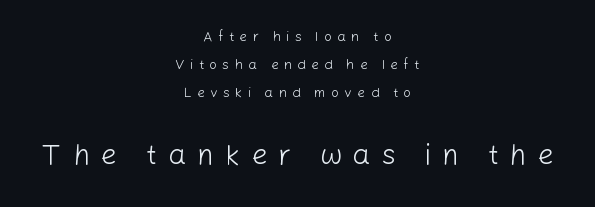
{"serif": "no", "italic": "no", "bold": "no", "weight": "light", "width": "normal", "stroke_contrast": "low", "x_height": "medium", "monospaced": "no", "underline": "no", "align": "center", "line_spacing": "loose", "line_spacing_ratio": 2.0, "letter_spacing": "wide", "letter_spacing_em": 0.37, "larger_block": "second", "size_ratio": 2.07, "glyph_px": 29}
